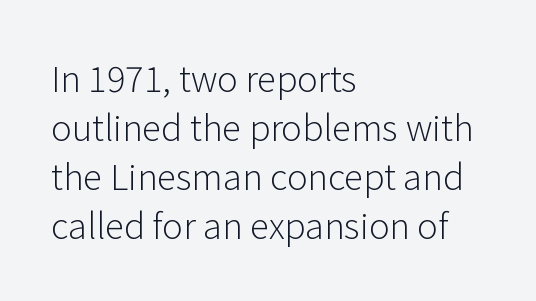
The image shows 35 px light sans-serif type, upright; set left-aligned, normal line spacing (1.4x), normal letter spacing, not underlined; low stroke contrast and a medium x-height.
